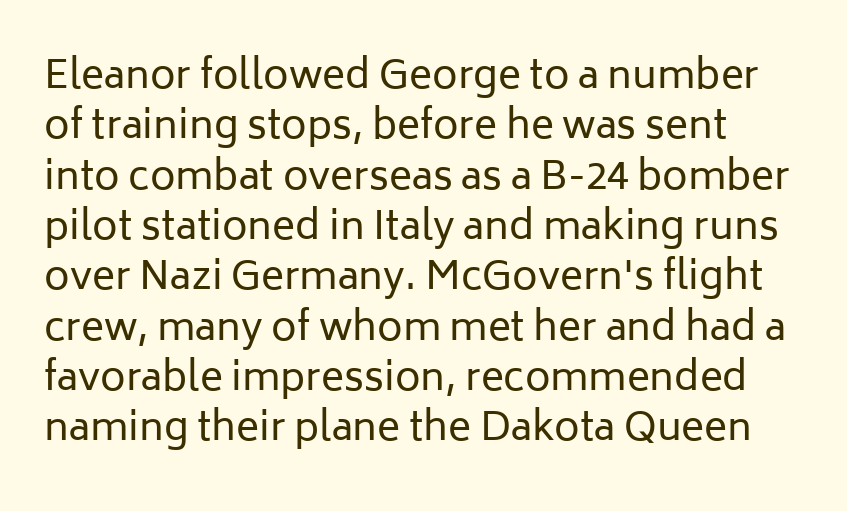
{"serif": "no", "italic": "no", "bold": "no", "weight": "regular", "width": "normal", "stroke_contrast": "low", "x_height": "medium", "monospaced": "no", "underline": "no", "line_spacing": "normal", "line_spacing_ratio": 1.29, "letter_spacing": "normal", "letter_spacing_em": 0.0, "glyph_px": 39}
